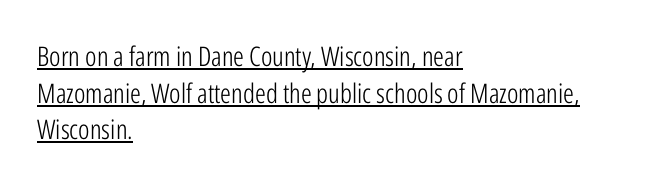
{"italic": "no", "bold": "no", "underline": "yes", "align": "left", "line_spacing": "normal", "line_spacing_ratio": 1.36, "letter_spacing": "normal", "letter_spacing_em": 0.0, "glyph_px": 27}
